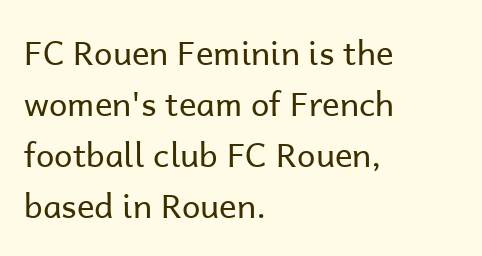
Q: Is the text bold? A: No.
Q: Is the text italic (slanted)? A: No, it is upright.
Q: Is the typeface a serif or a sans-serif typeface? A: Sans-serif.
Q: Is the text underlined? A: No.
Q: How is the paragraph aligned? A: Left-aligned.
Q: Is the spacing between letters normal or unusually wide? A: Normal.
Q: Is the spacing between lines tight, normal or loose? A: Normal.
Q: Width (condensed, normal, or wide)? A: Normal.
Q: Stroke contrast? A: Low.
Q: x-height? A: Medium.
Q: Monospaced? A: No.
